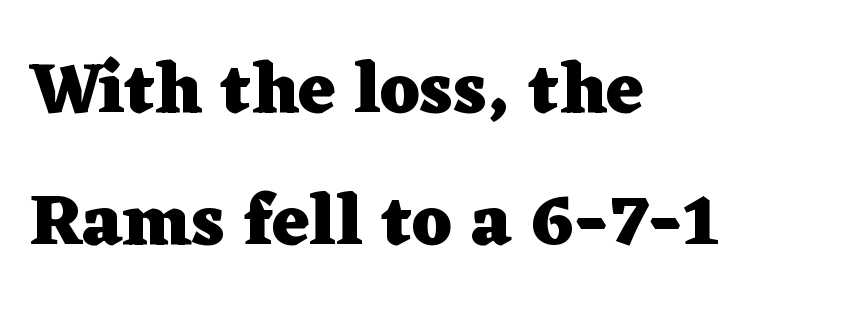
The image shows 72 px heavy, wide serif type, upright; set left-aligned, line spacing 1.83x, normal letter spacing, not underlined; low stroke contrast and a medium x-height.
